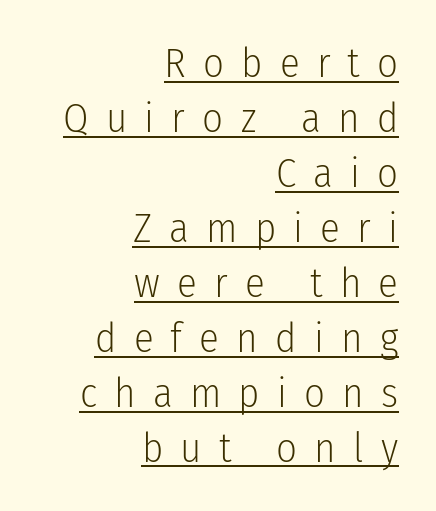
{"serif": "no", "italic": "no", "bold": "no", "weight": "light", "width": "condensed", "stroke_contrast": "low", "x_height": "medium", "monospaced": "no", "underline": "yes", "align": "right", "line_spacing": "normal", "line_spacing_ratio": 1.34, "letter_spacing": "wide", "letter_spacing_em": 0.42, "glyph_px": 41}
